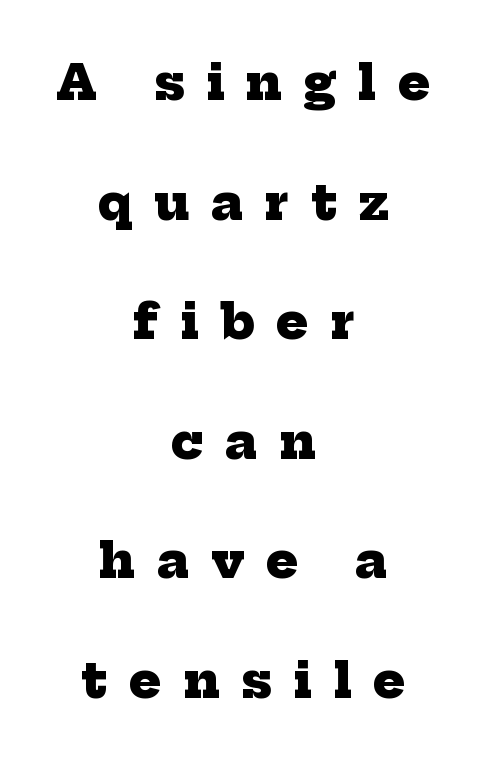
Descenders hang freely into open space. This sample trades compactness for vertical openness between lines. Think of a printed novel: that variable character pitch is what you see here. Here the glyphs are tracked loosely, breaking word shapes into spaced letters. If you folded the block vertically in half, each line would mirror itself in length. Chunky letters — that's bold for sure.
